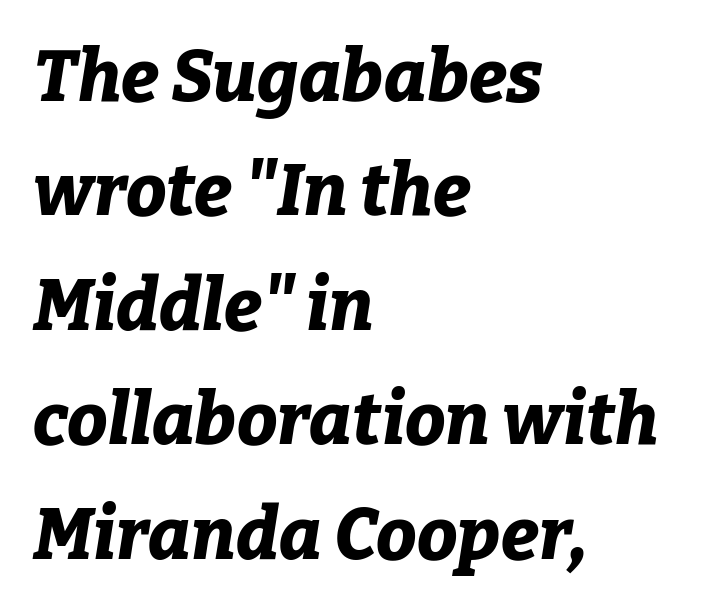
{"italic": "yes", "lean": "right", "slant_degrees": 9, "bold": "yes", "weight": "bold", "width": "normal", "stroke_contrast": "low", "x_height": "medium", "monospaced": "no", "underline": "no", "align": "left", "line_spacing": "normal", "line_spacing_ratio": 1.59, "letter_spacing": "normal", "letter_spacing_em": 0.0, "glyph_px": 72}
